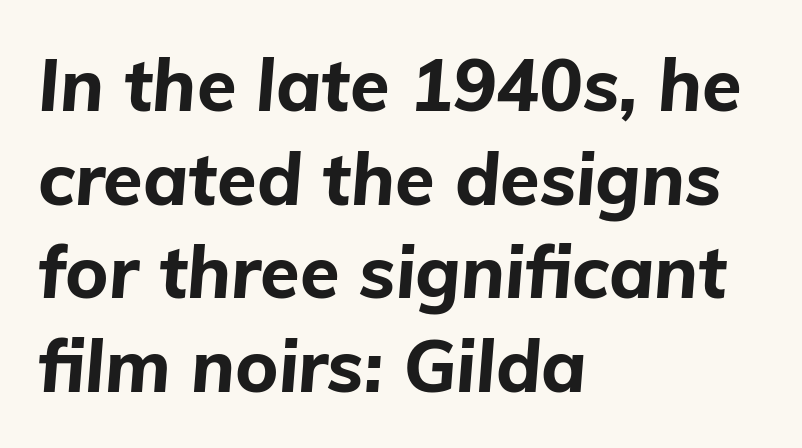
Does the lettering tilt? It does — this is italic. Normally led — the rows are evenly, conventionally spaced. A clean baseline with only descenders dipping below it. Varying glyph widths throughout — classic text-font behaviour. Compared with an ordinary text face, these strokes are far heavier — a full bold.
